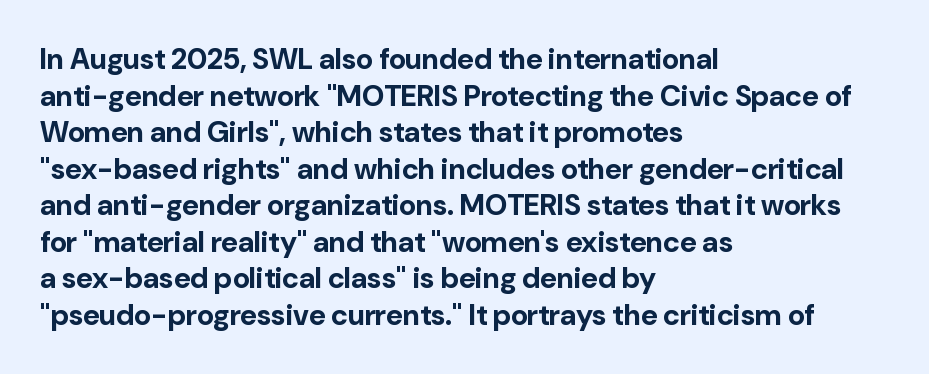
{"serif": "no", "italic": "no", "bold": "yes", "weight": "bold", "width": "normal", "stroke_contrast": "low", "x_height": "medium", "monospaced": "no", "underline": "no", "align": "left", "line_spacing": "normal", "line_spacing_ratio": 1.26, "letter_spacing": "normal", "letter_spacing_em": 0.0, "glyph_px": 29}
